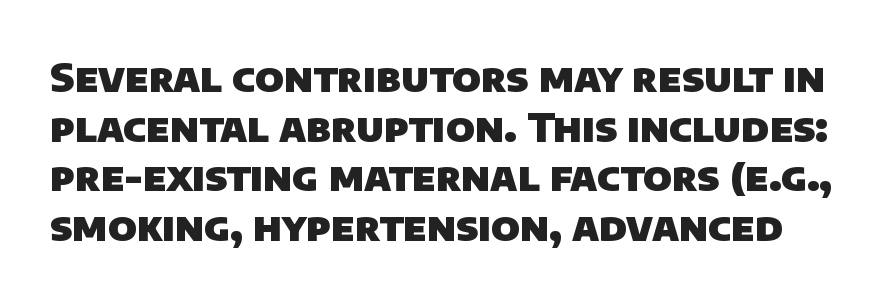
{"serif": "no", "bold": "yes", "weight": "heavy", "width": "normal", "stroke_contrast": "low", "x_height": "large", "monospaced": "no", "underline": "no", "line_spacing_ratio": 1.24, "letter_spacing": "normal", "letter_spacing_em": 0.0, "glyph_px": 40}
